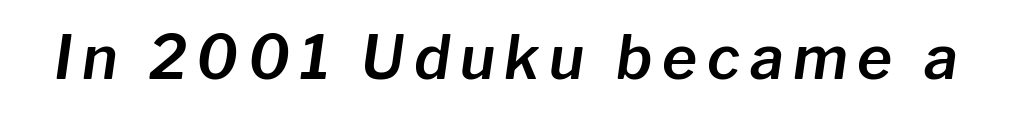
Looks like regular typesetting: each glyph gets only the width it needs. Underline: absent. This is oblique type, the kind used for emphasis or titles.
